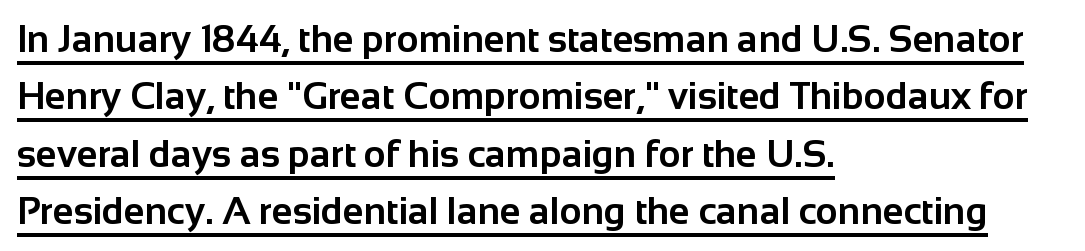
{"serif": "no", "italic": "no", "bold": "yes", "weight": "bold", "width": "normal", "stroke_contrast": "low", "x_height": "medium", "monospaced": "no", "underline": "yes", "align": "left", "line_spacing": "normal", "line_spacing_ratio": 1.51, "letter_spacing": "normal", "letter_spacing_em": 0.0, "glyph_px": 38}
